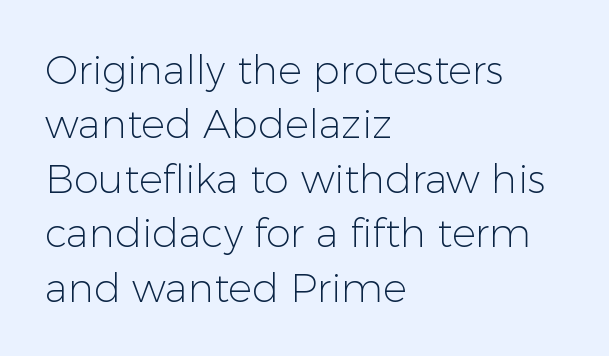
Leftover space on each line is placed entirely after the last word. The lines sit at an ordinary, default distance from one another. Tall strokes in this sample are plumb rather than angled. The glyphs are unaccompanied by any horizontal stroke below them.
